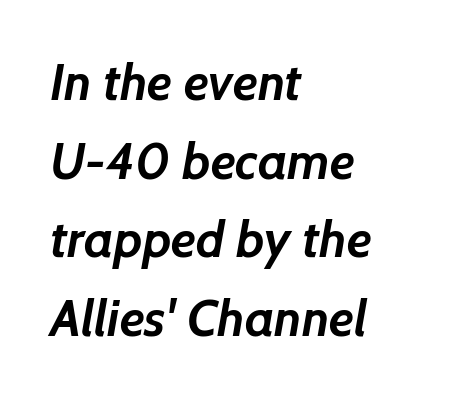
{"serif": "no", "bold": "yes", "weight": "semibold", "width": "normal", "stroke_contrast": "low", "x_height": "medium", "monospaced": "no", "underline": "no", "align": "left", "line_spacing": "normal", "line_spacing_ratio": 1.54, "letter_spacing": "normal", "letter_spacing_em": 0.0, "glyph_px": 51}
